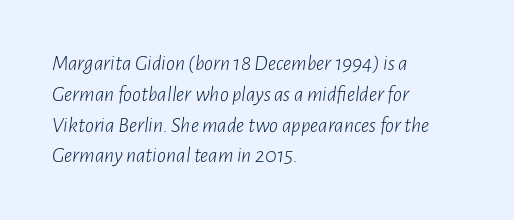
{"italic": "yes", "lean": "right", "slant_degrees": 7, "bold": "no", "underline": "no", "align": "left", "line_spacing": "normal", "line_spacing_ratio": 1.4, "letter_spacing": "normal", "letter_spacing_em": 0.0, "glyph_px": 22}
